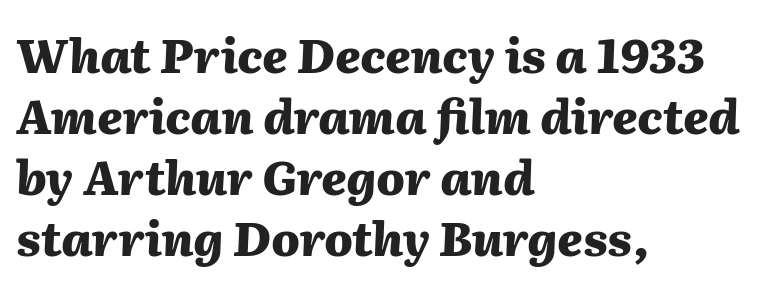
{"italic": "yes", "lean": "right", "slant_degrees": 2, "bold": "yes", "weight": "heavy", "width": "normal", "stroke_contrast": "medium", "x_height": "medium", "monospaced": "no", "underline": "no", "align": "left", "line_spacing": "normal", "line_spacing_ratio": 1.3, "letter_spacing": "normal", "letter_spacing_em": 0.0, "glyph_px": 47}
